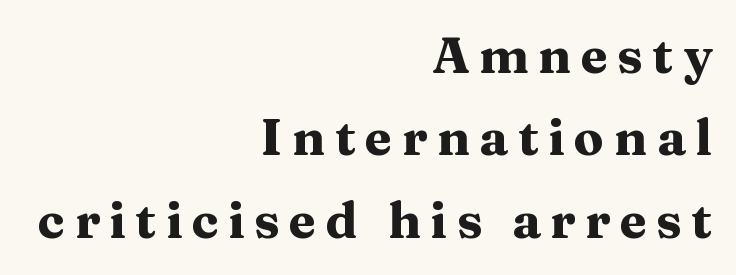
Q: Is the text bold? A: Yes.
Q: Is the text italic (slanted)? A: No, it is upright.
Q: Is the typeface a serif or a sans-serif typeface? A: Serif.
Q: Is the text underlined? A: No.
Q: How is the paragraph aligned? A: Right-aligned.
Q: Is the spacing between lines tight, normal or loose? A: Normal.
Q: Width (condensed, normal, or wide)? A: Wide.
Q: Stroke contrast? A: Medium.
Q: x-height? A: Medium.
Q: Monospaced? A: No.
